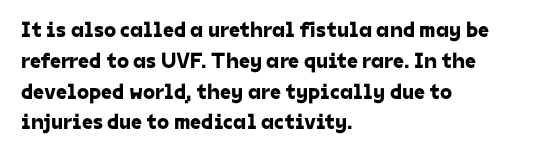
Q: Is the text underlined? A: No.
Q: How is the paragraph aligned? A: Left-aligned.
Q: Is the spacing between letters normal or unusually wide? A: Normal.
Q: Is the spacing between lines tight, normal or loose? A: Normal.
